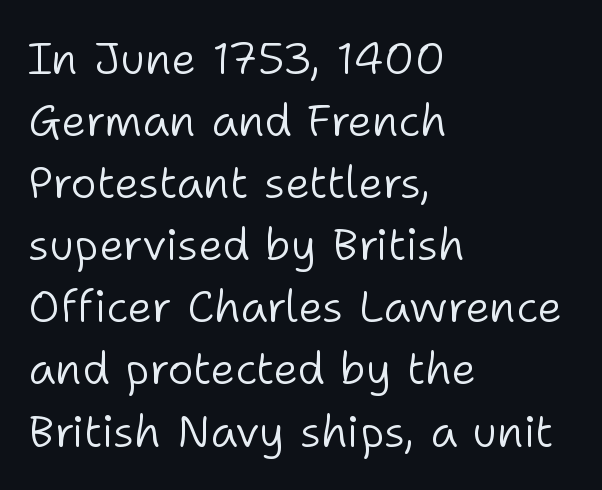
Q: Is the text bold? A: No.
Q: Is the text italic (slanted)? A: No, it is upright.
Q: Is the typeface a serif or a sans-serif typeface? A: Sans-serif.
Q: Is the text underlined? A: No.
Q: How is the paragraph aligned? A: Left-aligned.
Q: Is the spacing between letters normal or unusually wide? A: Normal.
Q: Is the spacing between lines tight, normal or loose? A: Normal.
Q: Width (condensed, normal, or wide)? A: Normal.
Q: Stroke contrast? A: Low.
Q: x-height? A: Medium.
Q: Monospaced? A: No.
